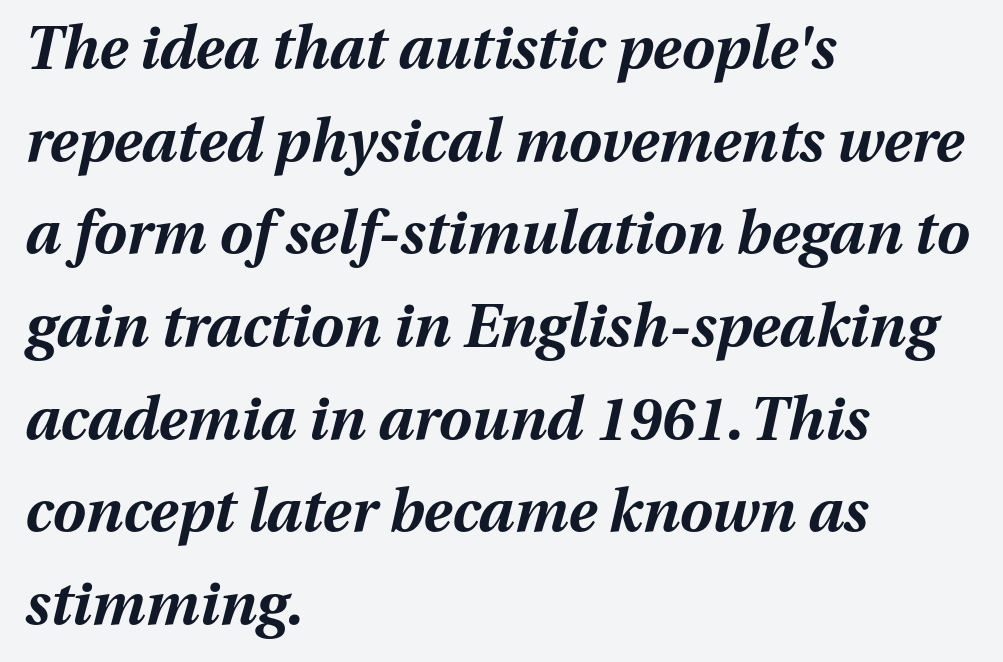
Q: Is the text bold? A: Yes.
Q: Is the text italic (slanted)? A: Yes, it leans right by about 13 degrees.
Q: Is the text underlined? A: No.
Q: How is the paragraph aligned? A: Left-aligned.
Q: Is the spacing between letters normal or unusually wide? A: Normal.
Q: Is the spacing between lines tight, normal or loose? A: Normal.
Q: Width (condensed, normal, or wide)? A: Normal.
Q: Stroke contrast? A: Medium.
Q: x-height? A: Medium.
Q: Monospaced? A: No.
